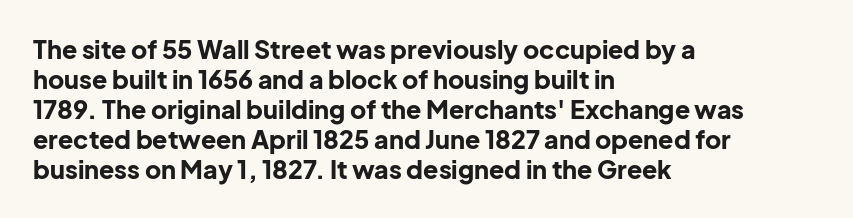
{"italic": "no", "bold": "yes", "underline": "no", "align": "left", "line_spacing_ratio": 1.2, "letter_spacing": "normal", "letter_spacing_em": 0.0, "glyph_px": 25}
